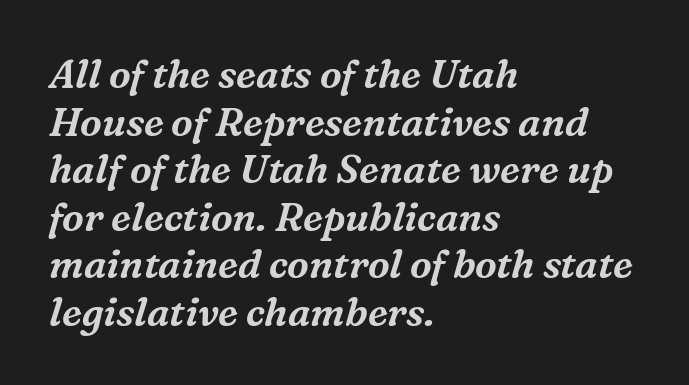
The rag falls on the right side of this text block. You can tell it's italic because the verticals aren't actually vertical. This rendering leaves character spacing at its baseline value. Underline: absent. Does the type have serifs? Yes, each stem ends in a small foot.
